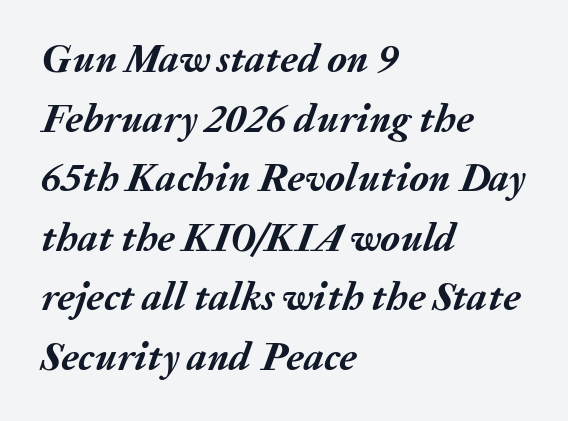
The image shows 40 px semibold type, italic (leaning right); set left-aligned, normal line spacing (1.49x), normal letter spacing, not underlined; medium stroke contrast and a medium x-height.
